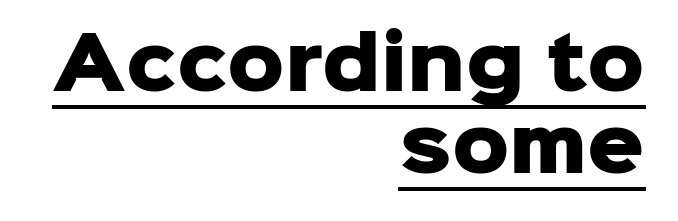
Q: Is the text bold? A: Yes.
Q: Is the text italic (slanted)? A: No, it is upright.
Q: Is the typeface a serif or a sans-serif typeface? A: Sans-serif.
Q: Is the text underlined? A: Yes.
Q: How is the paragraph aligned? A: Right-aligned.
Q: Is the spacing between letters normal or unusually wide? A: Normal.
Q: Width (condensed, normal, or wide)? A: Normal.
Q: Stroke contrast? A: Low.
Q: x-height? A: Medium.
Q: Monospaced? A: No.
